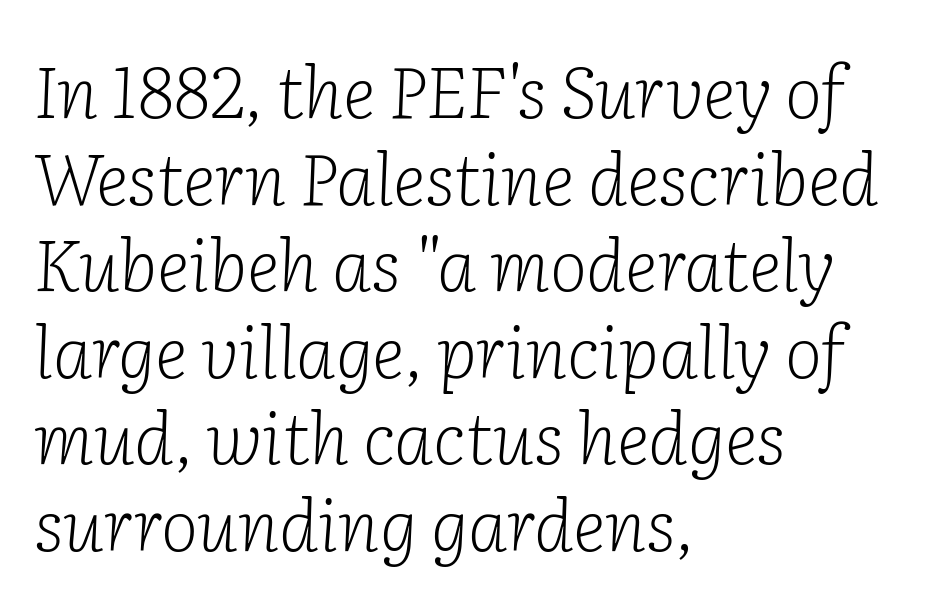
{"serif": "yes", "italic": "yes", "lean": "right", "slant_degrees": 2, "bold": "no", "weight": "light", "width": "normal", "stroke_contrast": "low", "x_height": "medium", "monospaced": "no", "underline": "no", "align": "left", "line_spacing_ratio": 1.22, "letter_spacing": "normal", "letter_spacing_em": 0.0, "glyph_px": 71}
